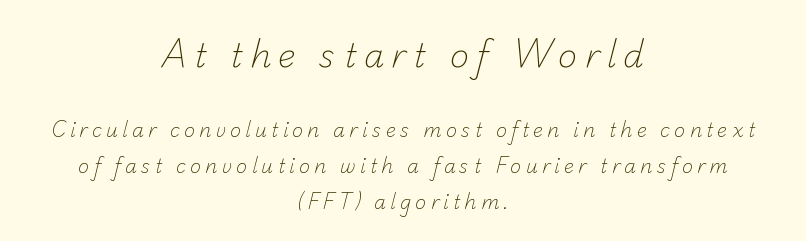
The image shows 33 px light sans-serif type; set centered, line spacing 1.88x, unusually wide letter spacing (+0.21 em), not underlined; the first (top) block is 1.74x larger; low stroke contrast and a small x-height.
